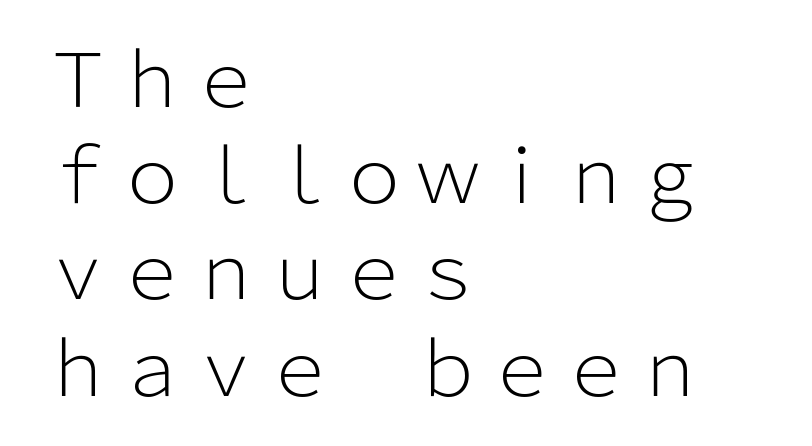
{"serif": "no", "italic": "no", "bold": "no", "weight": "light", "width": "normal", "stroke_contrast": "low", "x_height": "medium", "monospaced": "no", "underline": "no", "align": "left", "line_spacing": "normal", "line_spacing_ratio": 1.3, "letter_spacing": "normal", "letter_spacing_em": 0.0, "glyph_px": 74}
